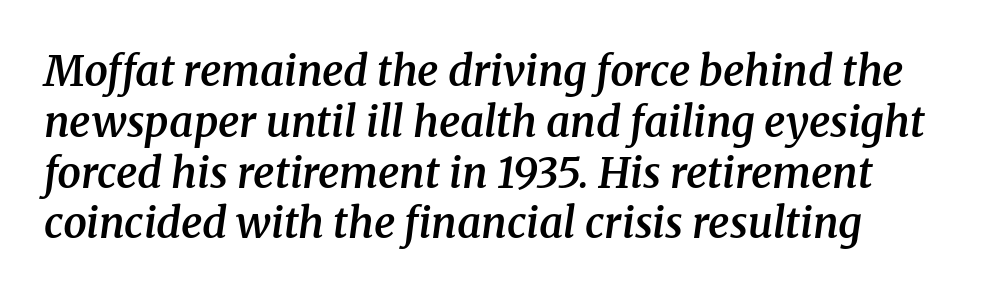
Q: Is the text bold? A: Semi-bold.
Q: Is the text italic (slanted)? A: Yes, it leans right by about 8 degrees.
Q: Is the typeface a serif or a sans-serif typeface? A: Serif.
Q: Is the text underlined? A: No.
Q: Is the spacing between letters normal or unusually wide? A: Normal.
Q: Width (condensed, normal, or wide)? A: Normal.
Q: Stroke contrast? A: Medium.
Q: x-height? A: Medium.
Q: Monospaced? A: No.
